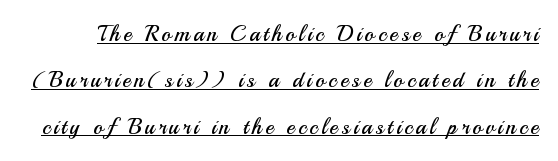
Q: Is the text bold? A: No.
Q: Is the text italic (slanted)? A: Yes.
Q: Is the text underlined? A: Yes.
Q: Is the spacing between lines tight, normal or loose? A: Loose.
